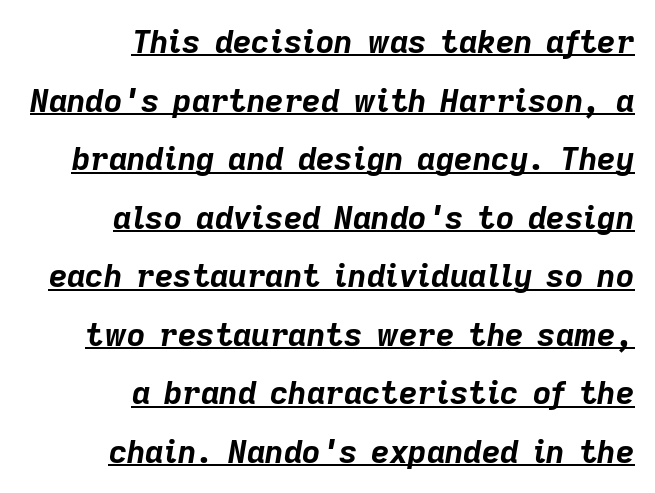
This is underlined copy, the kind a proofreader might mark for attention. Teacher's note: observe the even right margin — that is flush-right alignment. The face used here is proportionally spaced, like ordinary book or web type. These lines keep a tight, regular rhythm from letter to letter. Tall strokes in this sample are angled rather than plumb. A full-strength bold gives these letters their thick strokes.
